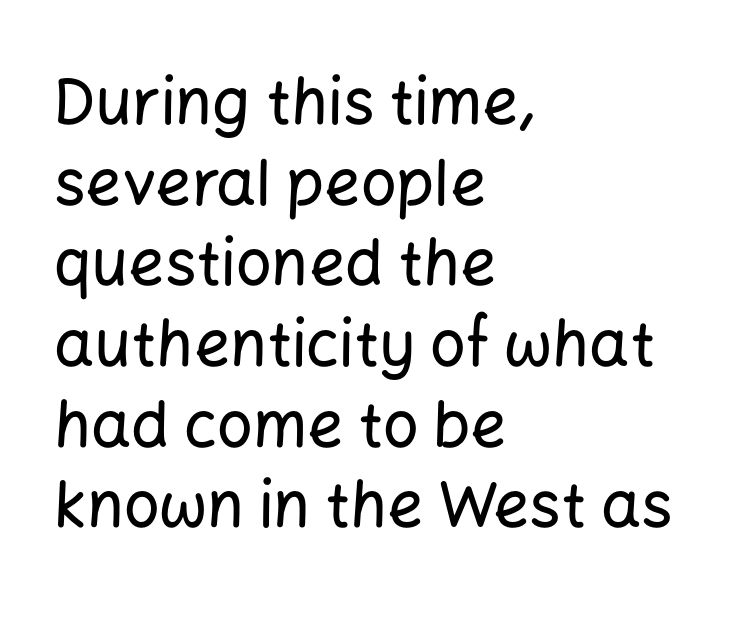
Q: Is the text italic (slanted)? A: No, it is upright.
Q: Is the typeface a serif or a sans-serif typeface? A: Sans-serif.
Q: Is the text underlined? A: No.
Q: How is the paragraph aligned? A: Left-aligned.
Q: Is the spacing between letters normal or unusually wide? A: Normal.
Q: Is the spacing between lines tight, normal or loose? A: Normal.
Q: Width (condensed, normal, or wide)? A: Normal.
Q: Stroke contrast? A: Low.
Q: x-height? A: Medium.
Q: Monospaced? A: No.
